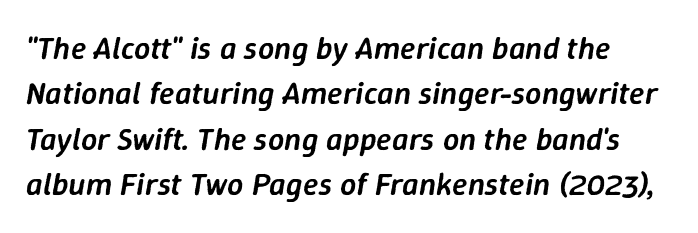
Q: Is the text bold? A: Semi-bold.
Q: Is the text italic (slanted)? A: Yes, it leans right by about 9 degrees.
Q: Is the text underlined? A: No.
Q: Is the spacing between letters normal or unusually wide? A: Normal.
Q: Is the spacing between lines tight, normal or loose? A: Normal.
Q: Width (condensed, normal, or wide)? A: Normal.
Q: Stroke contrast? A: Low.
Q: x-height? A: Medium.
Q: Monospaced? A: No.
